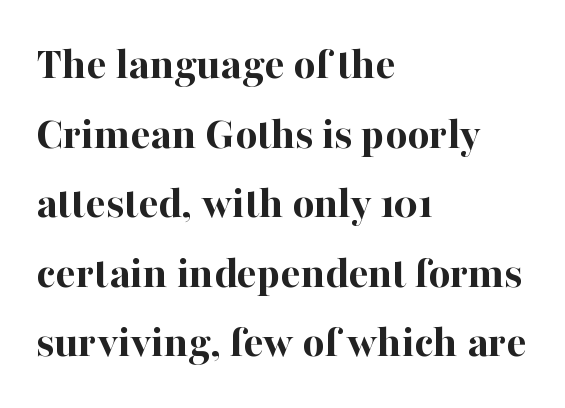
The image shows 47 px bold serif type, upright; set left-aligned, normal line spacing (1.48x), normal letter spacing, not underlined; high stroke contrast and a medium x-height.
